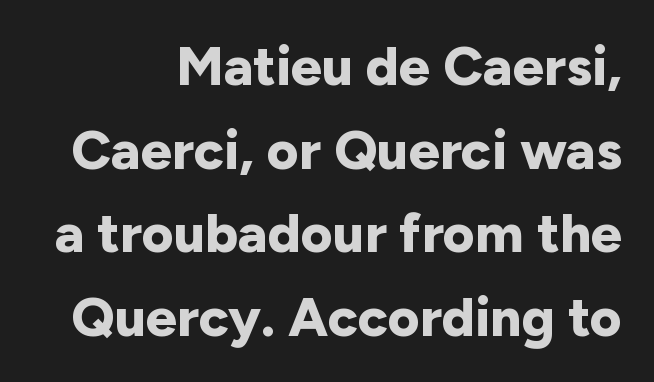
Heavy, bold letterforms. Does the lettering tilt? It doesn't — this is upright. This rendering uses right alignment, leaving the left contour irregular. The space between consecutive lines is moderate. What kind of face is this? One without serifs — a sans.
